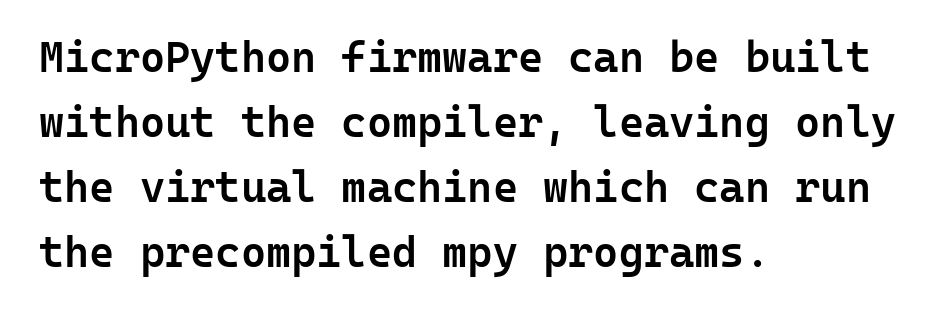
Nothing sits at the stroke ends, so this counts as sans-serif. Students, this is semibold: more ink than regular, less than bold. You could call the tracking neutral — neither tight nor loose. Leading: standard. The space directly below the letters is spotless.
